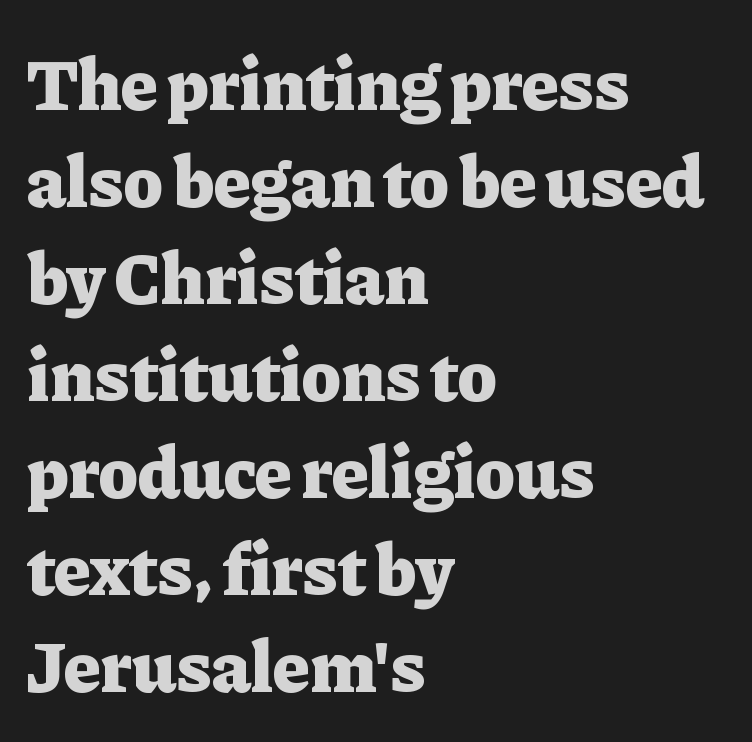
The rendering shows small feet on the letterforms — a serif design. The typesetting leans heavy: a genuine bold. The designer left line spacing at the default. A roman cut, with each character standing at attention.
